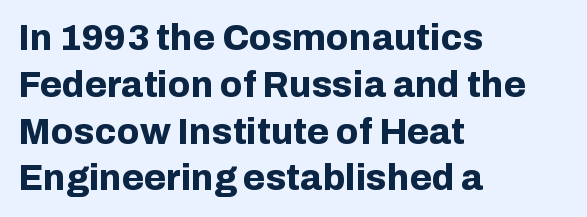
Q: Is the text bold? A: Yes.
Q: Is the text italic (slanted)? A: No, it is upright.
Q: Is the typeface a serif or a sans-serif typeface? A: Sans-serif.
Q: Is the text underlined? A: No.
Q: How is the paragraph aligned? A: Left-aligned.
Q: Is the spacing between letters normal or unusually wide? A: Normal.
Q: Is the spacing between lines tight, normal or loose? A: Normal.
Q: Width (condensed, normal, or wide)? A: Normal.
Q: Stroke contrast? A: Low.
Q: x-height? A: Medium.
Q: Monospaced? A: No.
